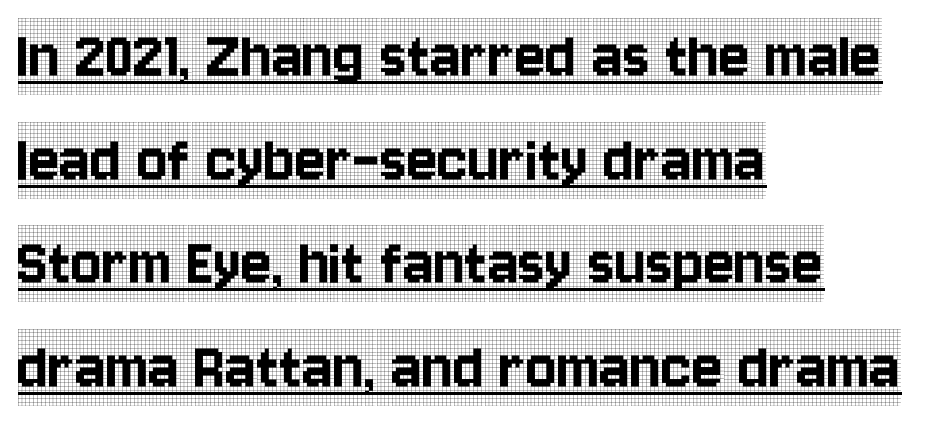
The image shows 72 px condensed serif type, upright; set left-aligned, normal line spacing (1.44x), normal letter spacing, underlined; a large x-height.
